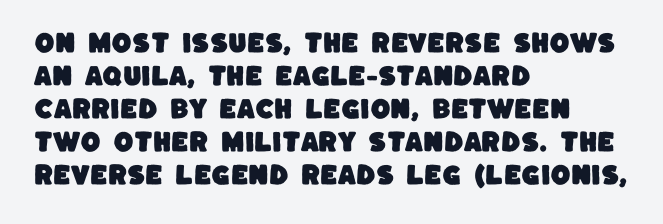
{"underline": "no", "align": "left", "line_spacing": "normal", "line_spacing_ratio": 1.44, "letter_spacing": "normal", "letter_spacing_em": 0.0, "glyph_px": 23}
